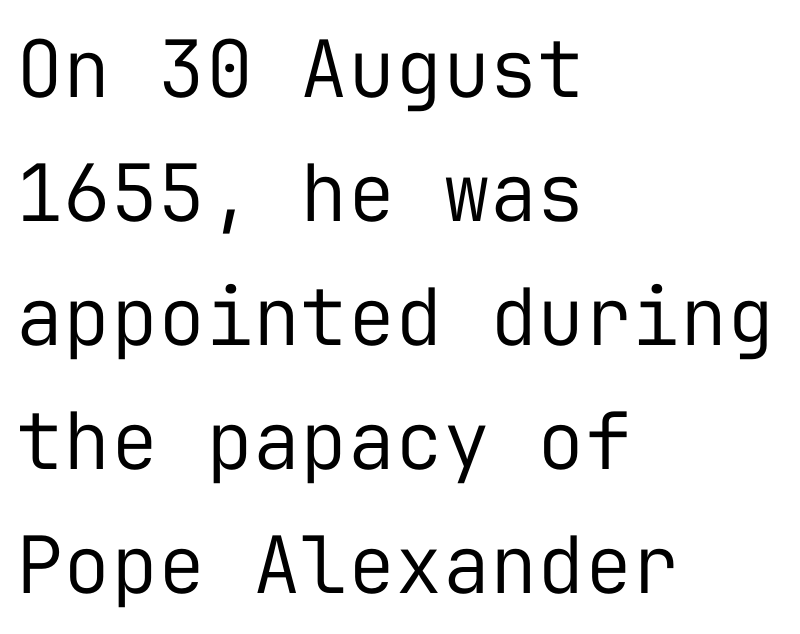
{"serif": "no", "italic": "no", "bold": "no", "weight": "regular", "width": "normal", "stroke_contrast": "low", "x_height": "medium", "monospaced": "yes", "underline": "no", "align": "left", "line_spacing": "normal", "line_spacing_ratio": 1.57, "letter_spacing": "normal", "letter_spacing_em": 0.0, "glyph_px": 79}
